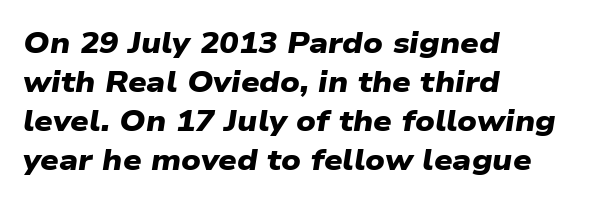
{"serif": "no", "bold": "yes", "weight": "heavy", "width": "wide", "stroke_contrast": "low", "x_height": "medium", "monospaced": "no", "underline": "no", "align": "left", "line_spacing": "normal", "line_spacing_ratio": 1.34, "letter_spacing": "normal", "letter_spacing_em": 0.0, "glyph_px": 29}
